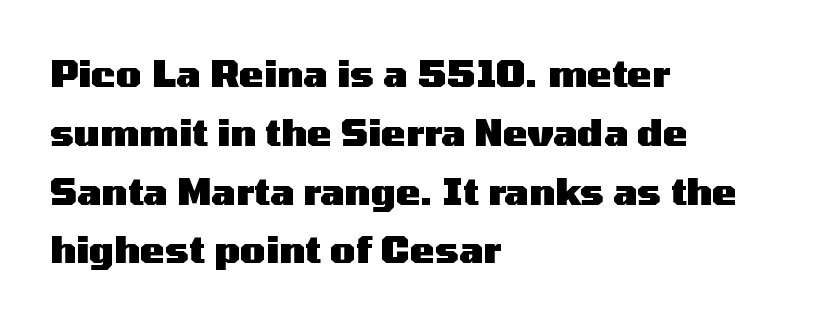
The image shows 37 px heavy, wide sans-serif type, upright; set left-aligned, normal line spacing (1.59x), normal letter spacing, not underlined; medium stroke contrast and a medium x-height.
